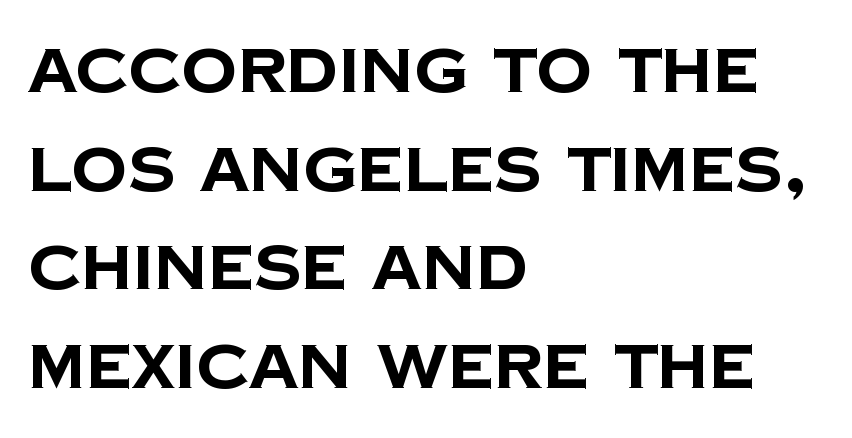
Varying glyph widths throughout — classic text-font behaviour. The zone under the glyphs is completely vacant. This rendering employs a face without finishing strokes, i.e., a sans-serif. Each new line begins a customary step beneath the previous one.
